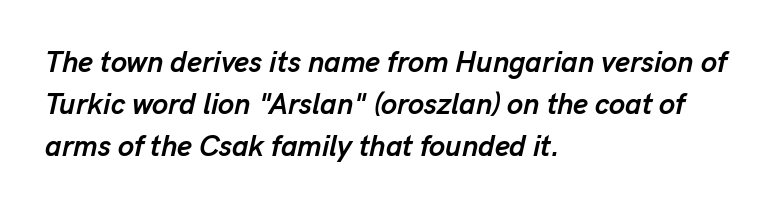
The image shows 29 px semibold type, italic (leaning right); set left-aligned, normal line spacing (1.45x), normal letter spacing, not underlined; low stroke contrast and a medium x-height.
